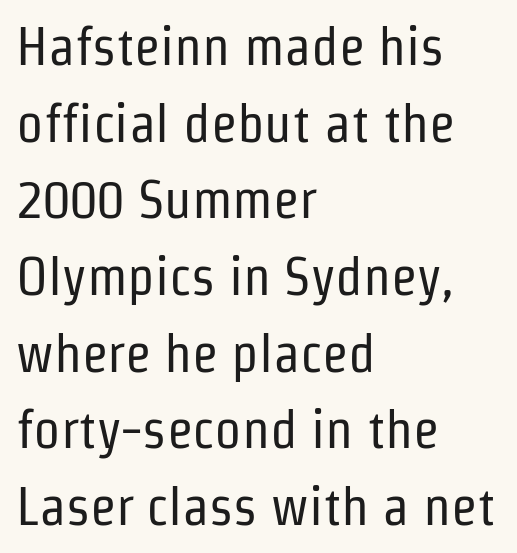
{"serif": "no", "italic": "no", "bold": "no", "weight": "regular", "width": "condensed", "stroke_contrast": "low", "x_height": "medium", "monospaced": "no", "underline": "no", "align": "left", "line_spacing": "normal", "line_spacing_ratio": 1.42, "letter_spacing": "normal", "letter_spacing_em": 0.0, "glyph_px": 54}
